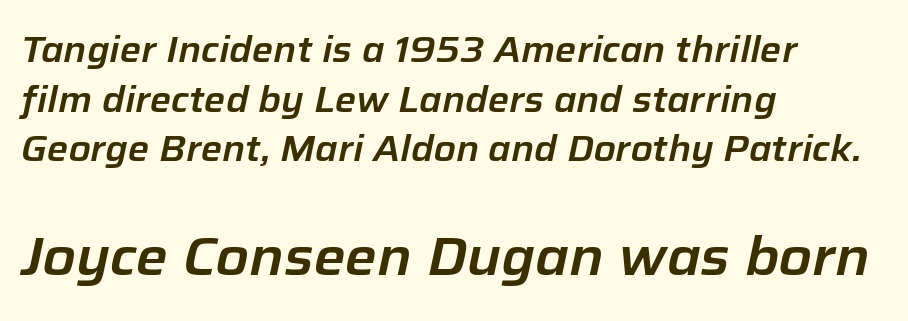
Reading top to bottom, the characters get bigger at the block break. What stands out about the letter spacing? Nothing — it is the standard amount. A typesetter would call this leading conventional body-copy spacing. Descenders are the only things crossing below the line. Do the characters align in a grid? No, the font is proportional.
